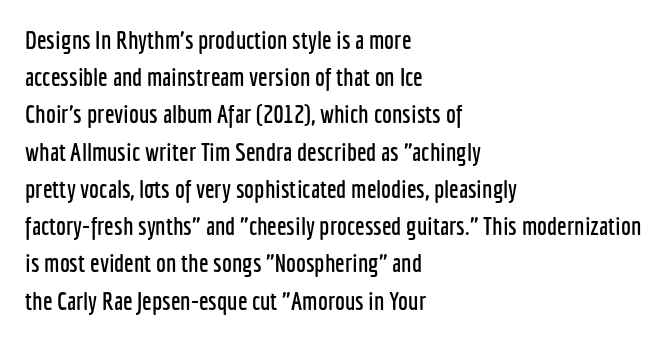
{"italic": "no", "underline": "no", "align": "left", "line_spacing": "normal", "line_spacing_ratio": 1.49, "letter_spacing": "normal", "letter_spacing_em": 0.0, "glyph_px": 25}
